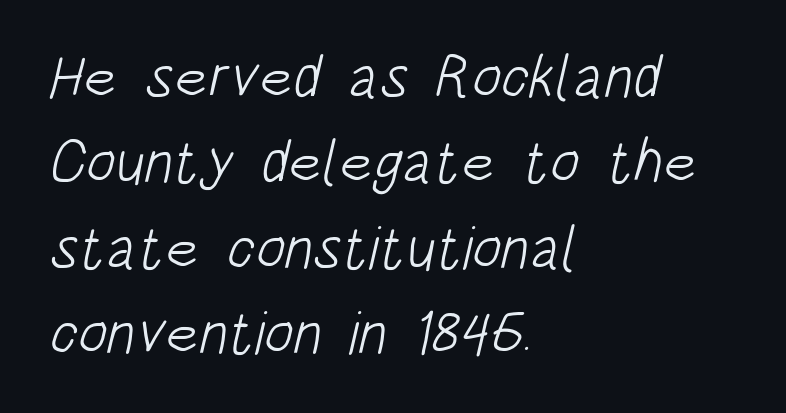
Q: Is the text bold? A: No.
Q: Is the typeface a serif or a sans-serif typeface? A: Sans-serif.
Q: Is the text underlined? A: No.
Q: How is the paragraph aligned? A: Left-aligned.
Q: Is the spacing between letters normal or unusually wide? A: Normal.
Q: Is the spacing between lines tight, normal or loose? A: Normal.
Q: Width (condensed, normal, or wide)? A: Condensed.
Q: Stroke contrast? A: Low.
Q: x-height? A: Large.
Q: Monospaced? A: No.
